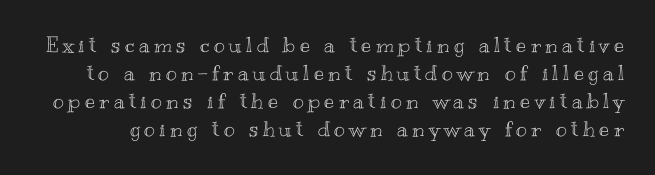
There is plenty of visible air inserted between adjacent glyphs. Does the lettering tilt? It doesn't — this is upright. Rule under the text: the space is simply empty. Evenly set lines give the paragraph a standard silhouette.
